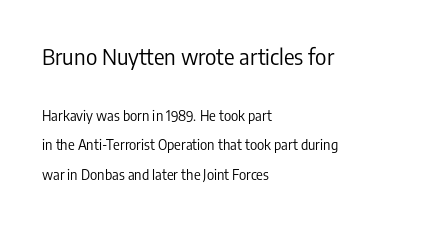
{"italic": "no", "bold": "no", "underline": "no", "align": "left", "line_spacing": "loose", "line_spacing_ratio": 2.1, "letter_spacing": "normal", "letter_spacing_em": 0.0, "larger_block": "first", "size_ratio": 1.57, "glyph_px": 22}
